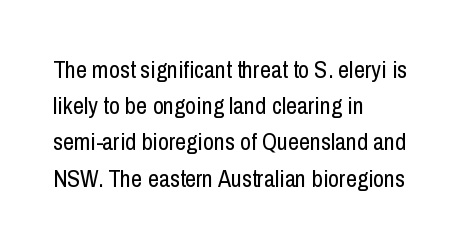
Default kerning and tracking; the words read as compact shapes. Tall strokes in this sample are plumb rather than angled. This rendering uses left alignment, leaving the right contour irregular. Students, observe: this is what conventionally led text looks like. Each stroke keeps to a modest, everyday thickness or less. Honestly, there is no underline to notice here at all.
